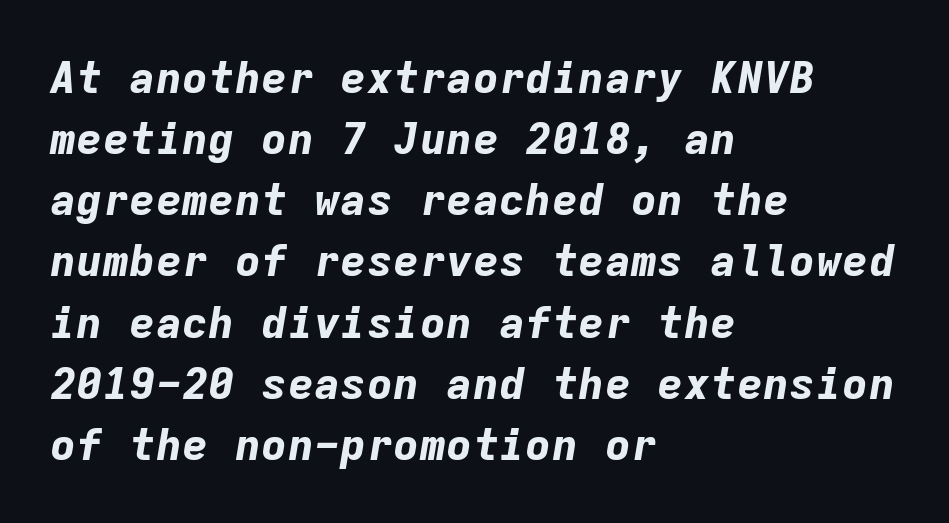
The face used here has the dense, thick strokes of a bold. Check the space under the baseline: it is left empty. The horizontal fit of the characters is conventional and even. Visually the block forms a straight wall on the left and a jagged coastline on the right. The axis of the letterforms is tilted away from vertical.
